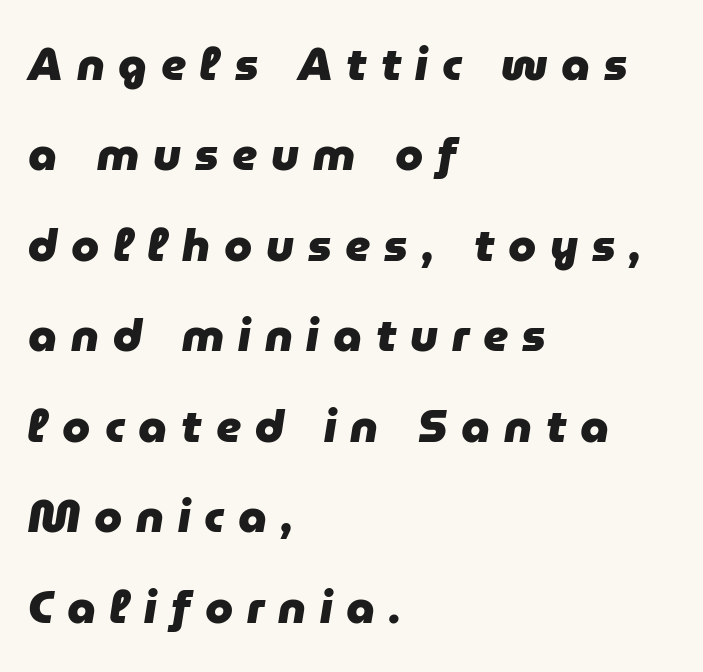
Here the glyphs are tracked loosely, breaking word shapes into spaced letters. Loosely led — the rows are spread out. These lines are rendered in a variable-pitch font. This is oblique type, the kind used for emphasis or titles. The rendering uses a bold face; every stroke is thick and dark.
